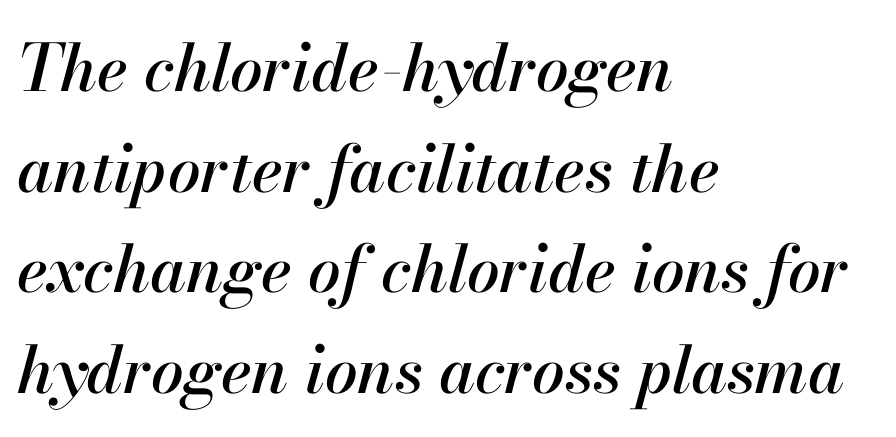
The image shows 65 px text type, italic (leaning right); set left-aligned, normal line spacing (1.55x), normal letter spacing, not underlined; high stroke contrast and a small x-height.
